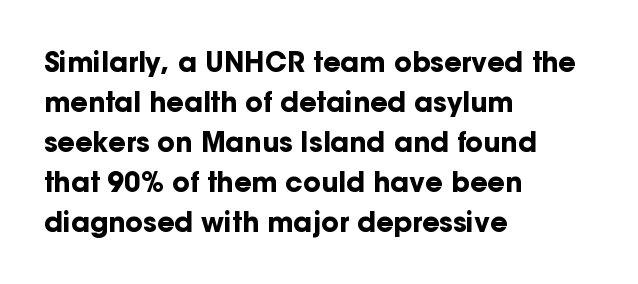
A student would call this left alignment; a typographer would say flush left, rag right. Lines of text with bare space underneath. Does the weight exceed regular? Yes, all the way to bold. Posture: vertical. The rows are spaced the way most documents space them. In terms of letterspacing, this is plain default setting.
